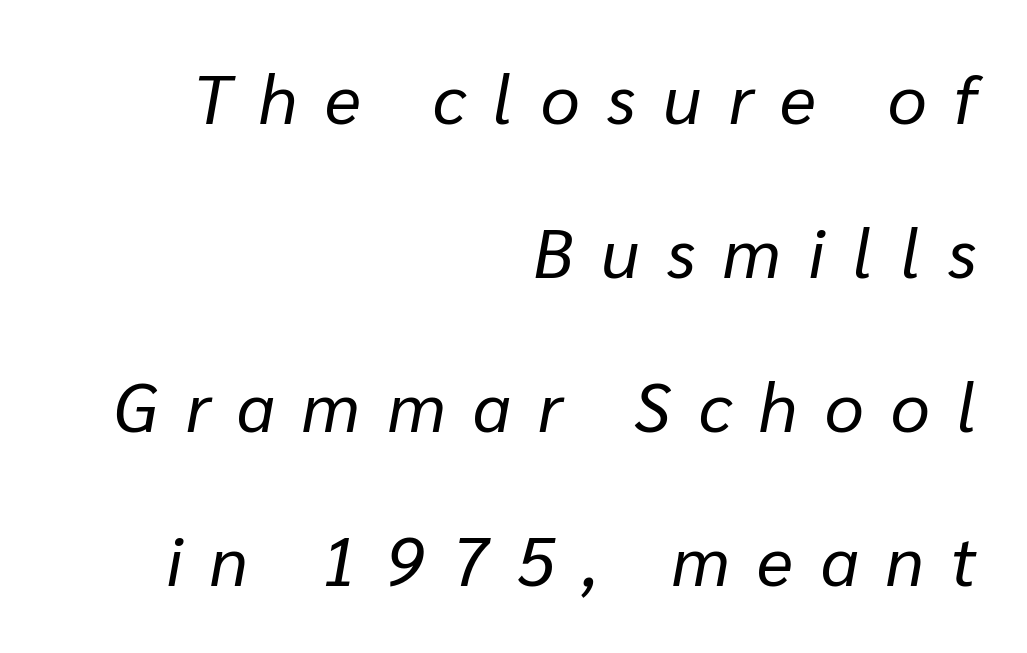
The image shows 69 px regular-weight type, italic (leaning right); set right-aligned, loose line spacing (2.23x), unusually wide letter spacing (+0.4 em), not underlined; low stroke contrast and a medium x-height.
